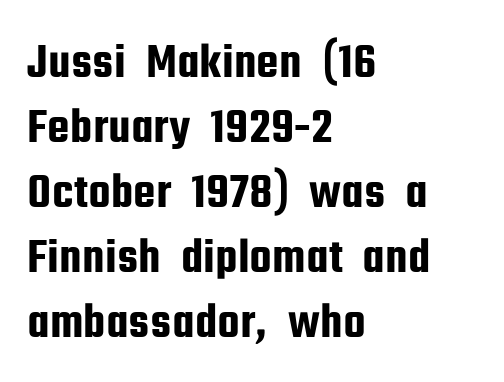
Q: Is the text italic (slanted)? A: No, it is upright.
Q: Is the typeface a serif or a sans-serif typeface? A: Sans-serif.
Q: Is the text underlined? A: No.
Q: How is the paragraph aligned? A: Left-aligned.
Q: Is the spacing between letters normal or unusually wide? A: Normal.
Q: Is the spacing between lines tight, normal or loose? A: Normal.
Q: Width (condensed, normal, or wide)? A: Condensed.
Q: Stroke contrast? A: Low.
Q: x-height? A: Medium.
Q: Monospaced? A: No.
